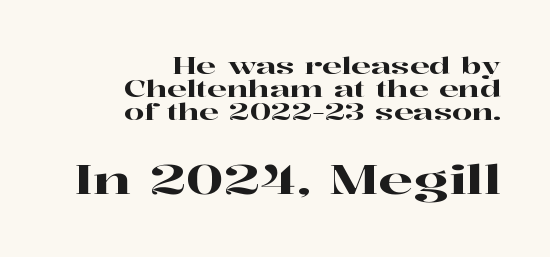
The lines in this sample share a right terminus and differ only in where they begin. Note: serifs present on the glyphs. Vertical strokes here are truly vertical. This rendering leaves character spacing at its baseline value. You could not count columns in this text — the font is proportionally spaced. Typesetter's note — lower block bumped up in size, upper block left smaller.
